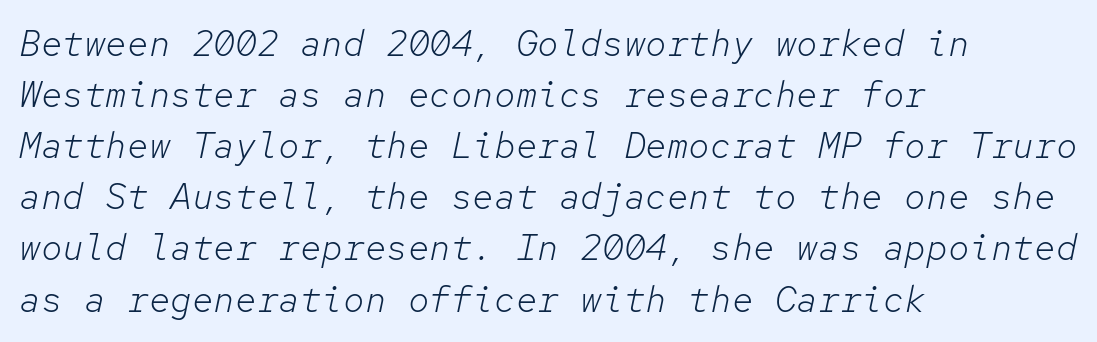
Q: Is the text bold? A: No.
Q: Is the text italic (slanted)? A: Yes, it leans right by about 12 degrees.
Q: Is the text underlined? A: No.
Q: How is the paragraph aligned? A: Left-aligned.
Q: Is the spacing between letters normal or unusually wide? A: Normal.
Q: Is the spacing between lines tight, normal or loose? A: Normal.
Q: Width (condensed, normal, or wide)? A: Normal.
Q: Stroke contrast? A: Low.
Q: x-height? A: Medium.
Q: Monospaced? A: Yes.
